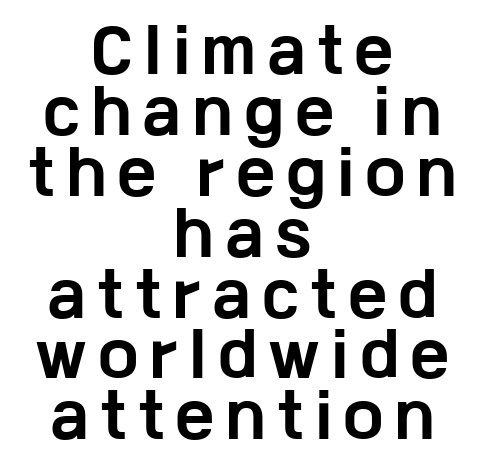
Typeset on center — no edge is straight. Varying glyph widths throughout — classic text-font behaviour. Lines of text with bare space underneath. Posture: upright roman. Caption: expanded tracking, letters set apart. Heavy, bold letterforms.
